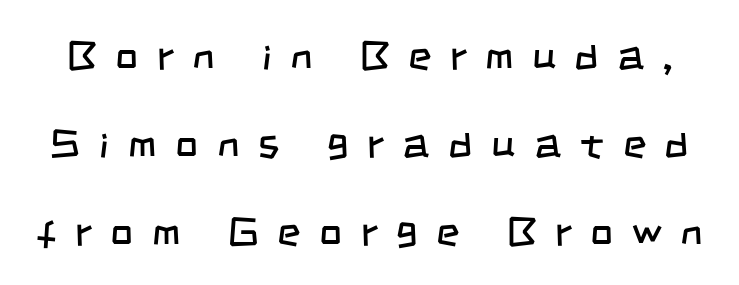
{"serif": "no", "bold": "no", "weight": "regular", "width": "condensed", "stroke_contrast": "low", "x_height": "large", "monospaced": "no", "underline": "no", "line_spacing": "loose", "line_spacing_ratio": 2.2, "letter_spacing": "wide", "letter_spacing_em": 0.47, "glyph_px": 40}
